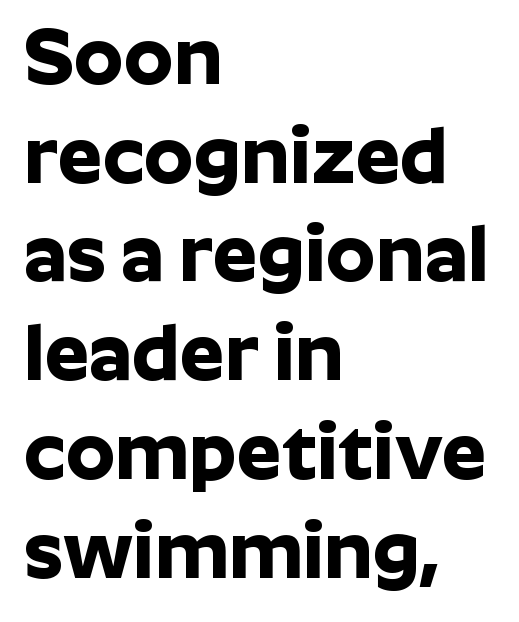
The image shows 79 px bold sans-serif type, upright; set left-aligned, normal line spacing (1.25x), normal letter spacing, not underlined; low stroke contrast and a medium x-height.
